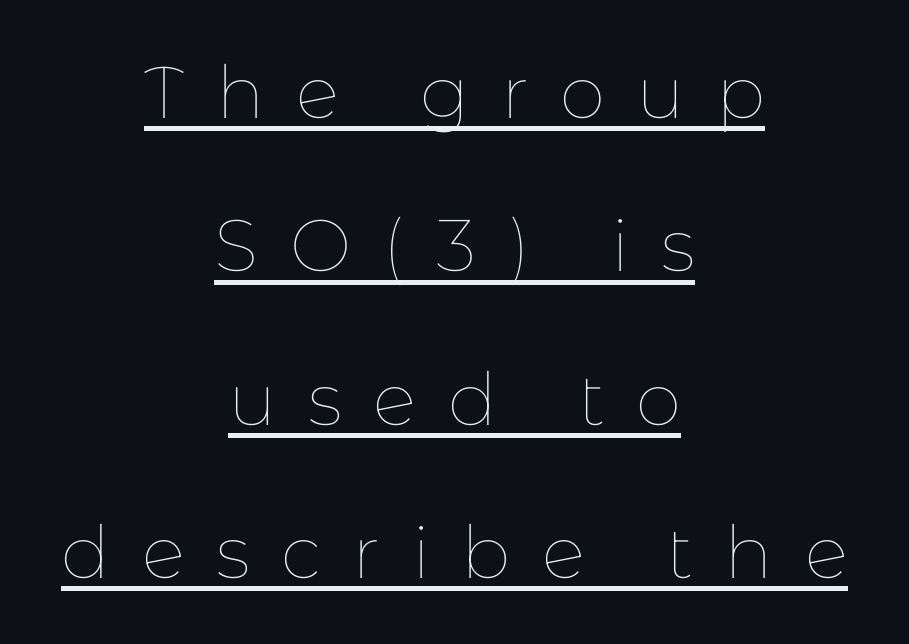
Q: Is the text bold? A: No.
Q: Is the text italic (slanted)? A: No, it is upright.
Q: Is the text underlined? A: Yes.
Q: How is the paragraph aligned? A: Centered.
Q: Is the spacing between letters normal or unusually wide? A: Unusually wide.
Q: Is the spacing between lines tight, normal or loose? A: Loose.
Q: Width (condensed, normal, or wide)? A: Normal.
Q: Stroke contrast? A: Low.
Q: x-height? A: Medium.
Q: Monospaced? A: No.
